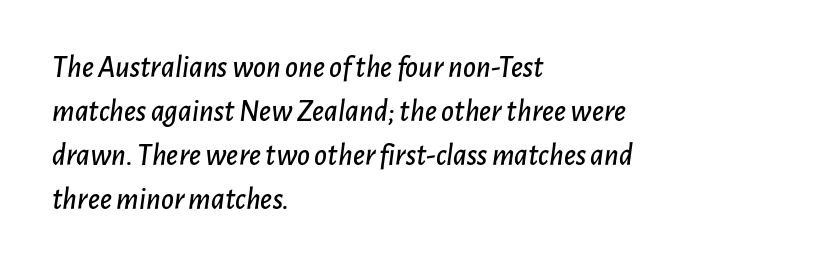
{"italic": "yes", "lean": "right", "slant_degrees": 7, "width": "normal", "stroke_contrast": "low", "x_height": "medium", "monospaced": "no", "underline": "no", "align": "left", "line_spacing": "normal", "line_spacing_ratio": 1.42, "letter_spacing": "normal", "letter_spacing_em": 0.0, "glyph_px": 31}
